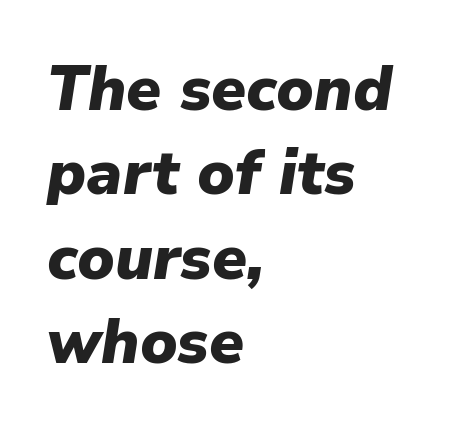
Q: Is the text bold? A: Yes.
Q: Is the text italic (slanted)? A: Yes, it leans right by about 9 degrees.
Q: Is the text underlined? A: No.
Q: How is the paragraph aligned? A: Left-aligned.
Q: Is the spacing between letters normal or unusually wide? A: Normal.
Q: Is the spacing between lines tight, normal or loose? A: Normal.
Q: Width (condensed, normal, or wide)? A: Normal.
Q: Stroke contrast? A: Low.
Q: x-height? A: Medium.
Q: Monospaced? A: No.
